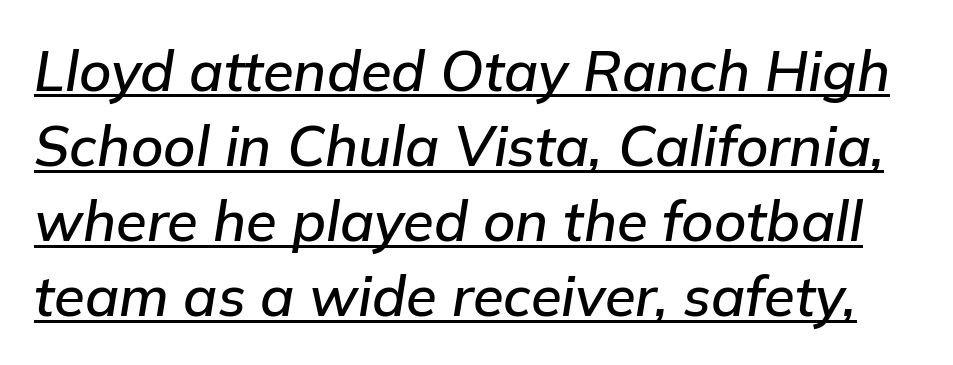
The image shows 56 px text type, italic (leaning right); set normal line spacing (1.34x), normal letter spacing, underlined; low stroke contrast and a medium x-height.
